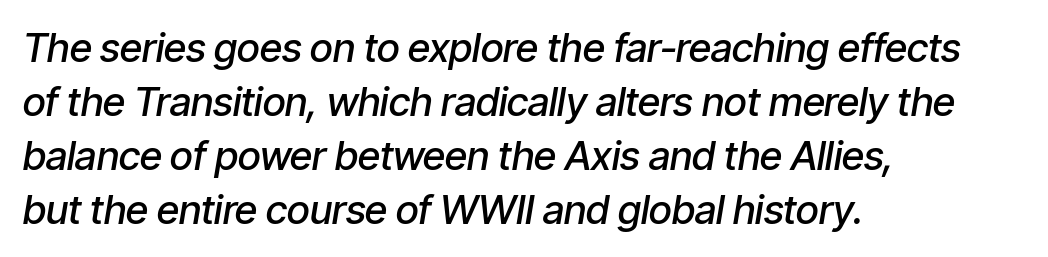
{"italic": "yes", "lean": "right", "slant_degrees": 9, "bold": "semi", "weight": "semibold", "width": "condensed", "stroke_contrast": "low", "x_height": "medium", "monospaced": "no", "underline": "no", "align": "left", "line_spacing": "normal", "line_spacing_ratio": 1.35, "letter_spacing": "normal", "letter_spacing_em": 0.0, "glyph_px": 40}
